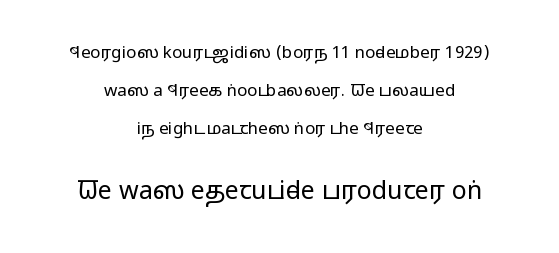
The image shows 25 px text type, upright; set centered, loose line spacing (2.24x), normal letter spacing, not underlined; the second (bottom) block is 1.47x larger.
